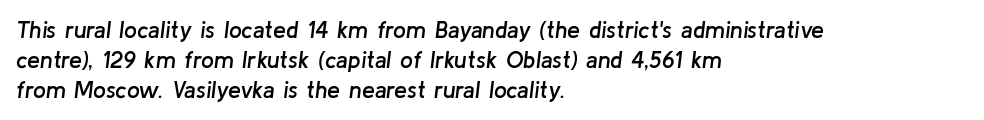
Q: Is the text bold? A: Semi-bold.
Q: Is the text italic (slanted)? A: Yes, it leans right by about 8 degrees.
Q: Is the text underlined? A: No.
Q: How is the paragraph aligned? A: Left-aligned.
Q: Is the spacing between letters normal or unusually wide? A: Normal.
Q: Is the spacing between lines tight, normal or loose? A: Normal.
